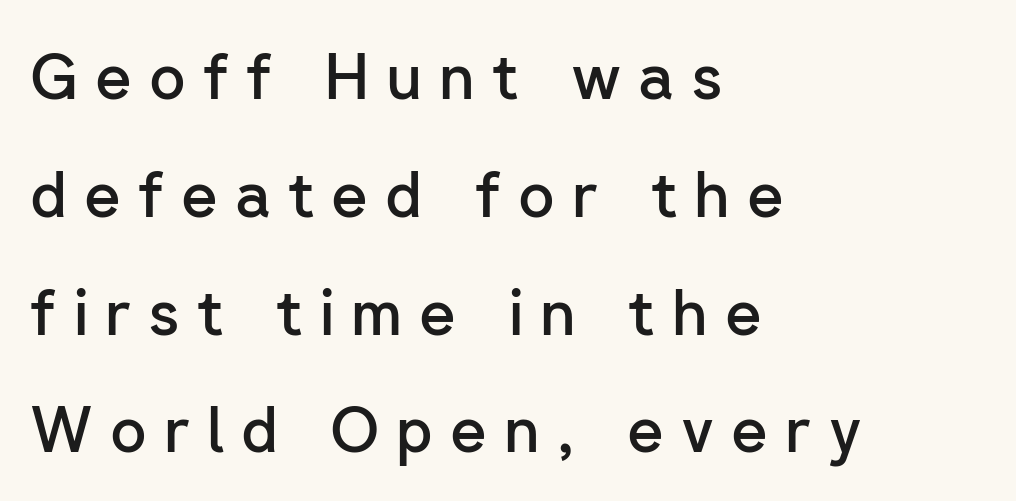
{"serif": "no", "italic": "no", "bold": "semi", "weight": "semibold", "width": "normal", "stroke_contrast": "low", "x_height": "medium", "monospaced": "no", "underline": "no", "align": "left", "line_spacing_ratio": 1.87, "letter_spacing": "wide", "letter_spacing_em": 0.27, "glyph_px": 63}
